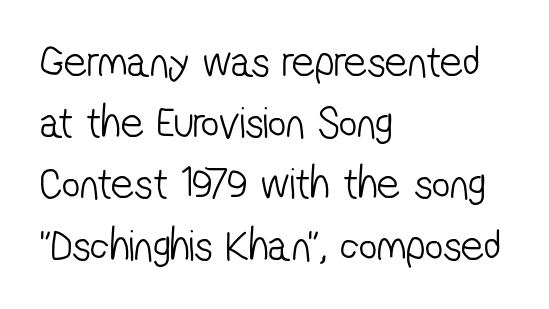
The vertical gap from one line to the next is medium. Type without underlining. The passage shown is typed in a proportional face where columns would drift. Each line starts at the same left margin while the right side varies. Stems here are at most as thick as an everyday book face.
